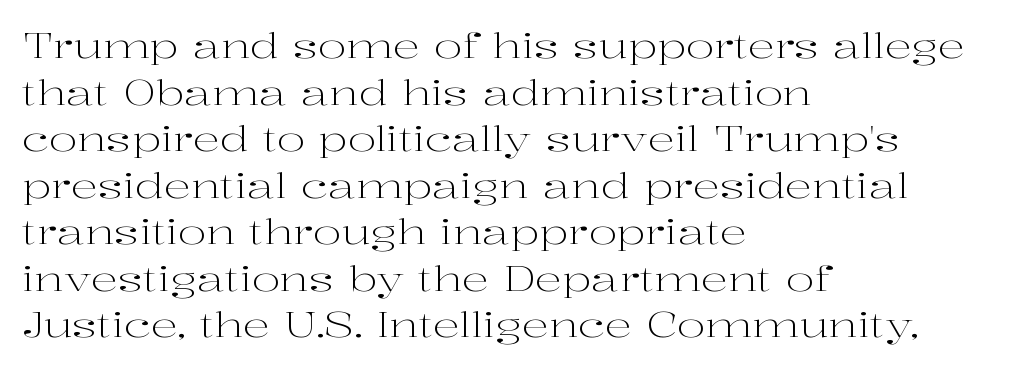
The image shows 34 px light, wide serif type, upright; set left-aligned, normal line spacing (1.37x), normal letter spacing, not underlined; high stroke contrast and a medium x-height.
